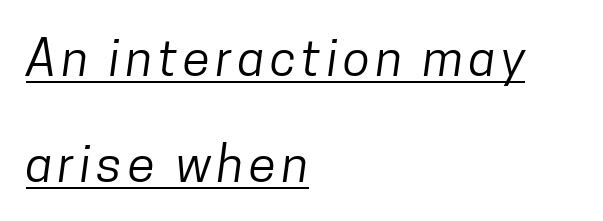
Q: Is the text bold? A: No.
Q: Is the typeface a serif or a sans-serif typeface? A: Sans-serif.
Q: Is the text underlined? A: Yes.
Q: How is the paragraph aligned? A: Left-aligned.
Q: Is the spacing between lines tight, normal or loose? A: Loose.
Q: Width (condensed, normal, or wide)? A: Condensed.
Q: Stroke contrast? A: Low.
Q: x-height? A: Medium.
Q: Monospaced? A: No.
